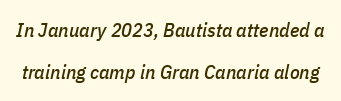
The passage shown leans; its letterforms are oblique. Each word holds together tightly as a unit, with standard inter-letter gaps. The space beneath each line is pristine and unruled. These lines stand farther apart than default settings would place them.
